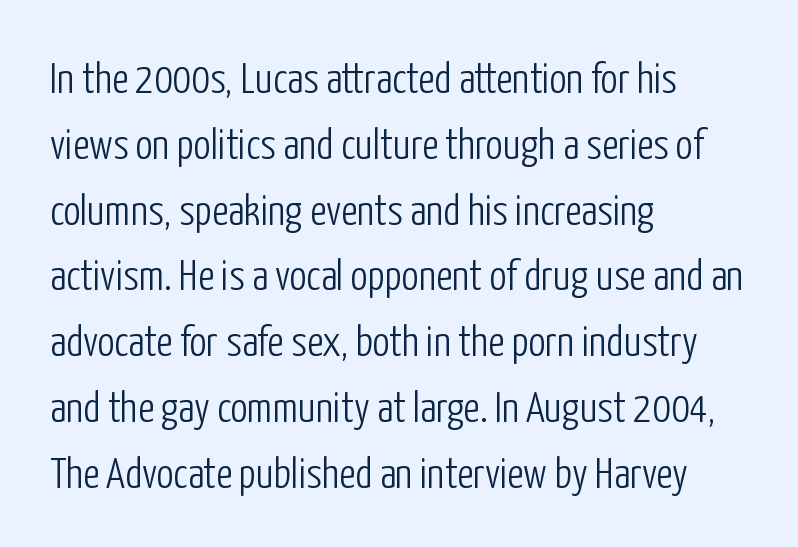
Q: Is the text bold? A: No.
Q: Is the text italic (slanted)? A: No, it is upright.
Q: Is the typeface a serif or a sans-serif typeface? A: Sans-serif.
Q: Is the text underlined? A: No.
Q: How is the paragraph aligned? A: Left-aligned.
Q: Is the spacing between letters normal or unusually wide? A: Normal.
Q: Is the spacing between lines tight, normal or loose? A: Normal.
Q: Width (condensed, normal, or wide)? A: Condensed.
Q: Stroke contrast? A: Low.
Q: x-height? A: Medium.
Q: Monospaced? A: No.
